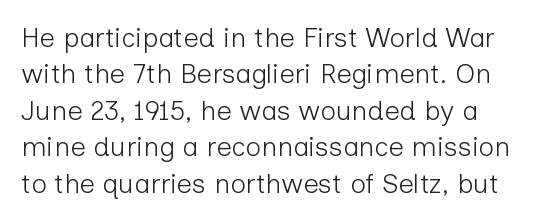
The zone under the glyphs is completely vacant. These lines keep a tight, regular rhythm from letter to letter. Counters stay open thanks to moderate or lighter strokes. Evenly set lines give the paragraph a standard silhouette. It's the straight-up-and-down kind of type.
